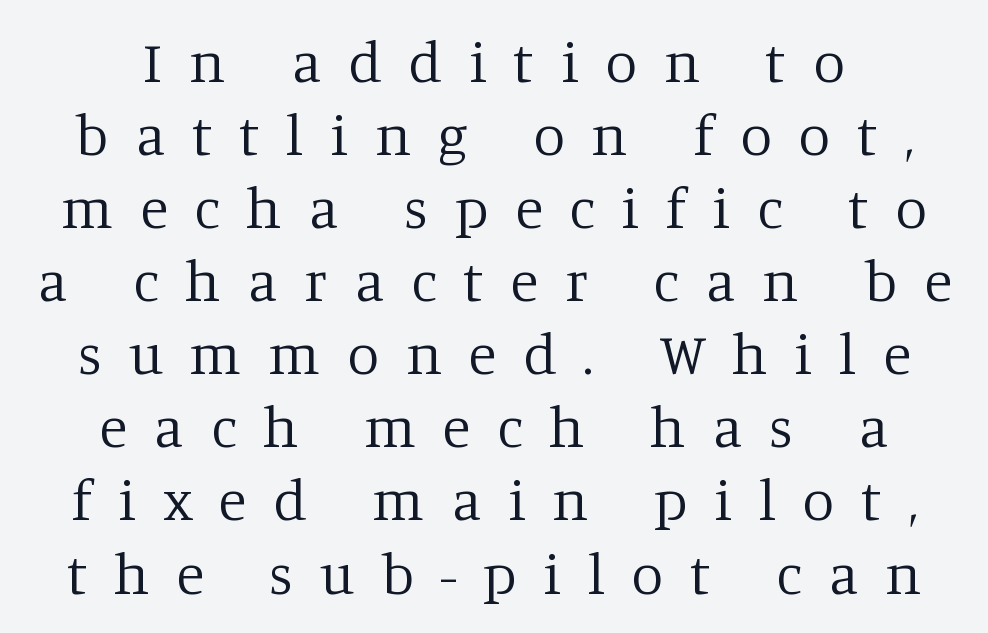
Q: Is the text bold? A: No.
Q: Is the text italic (slanted)? A: No, it is upright.
Q: Is the typeface a serif or a sans-serif typeface? A: Serif.
Q: Is the text underlined? A: No.
Q: How is the paragraph aligned? A: Centered.
Q: Is the spacing between letters normal or unusually wide? A: Unusually wide.
Q: Is the spacing between lines tight, normal or loose? A: Normal.
Q: Width (condensed, normal, or wide)? A: Normal.
Q: Stroke contrast? A: Low.
Q: x-height? A: Large.
Q: Monospaced? A: No.
